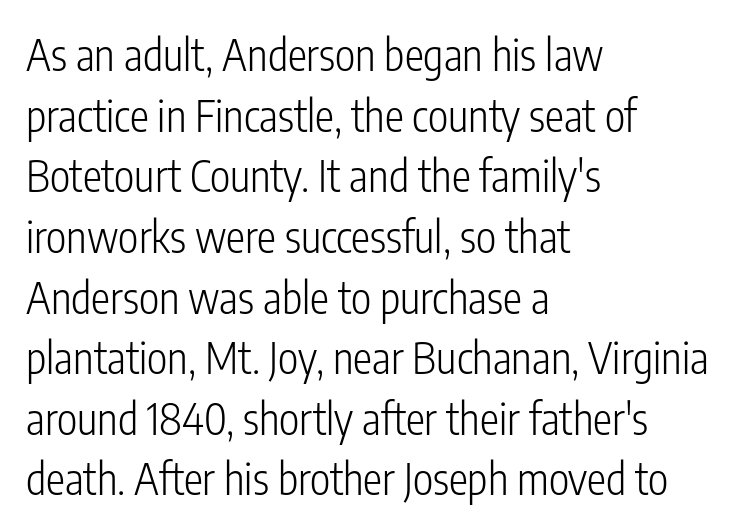
The image shows 43 px light, condensed sans-serif type, upright; set left-aligned, normal line spacing (1.41x), normal letter spacing, not underlined; low stroke contrast and a medium x-height.
